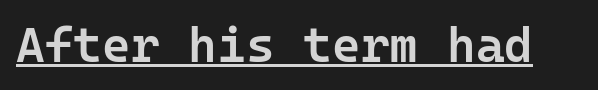
The rendering uses typewriter-style spacing with identical character cells. Letter spacing: default. This rendering employs a face without finishing strokes, i.e., a sans-serif. The lettering holds an erect, upright posture throughout. The rendering uses a semibold face; strokes are thickened but not to full bold. Somebody hit Ctrl+U on this one — the words are underlined.
